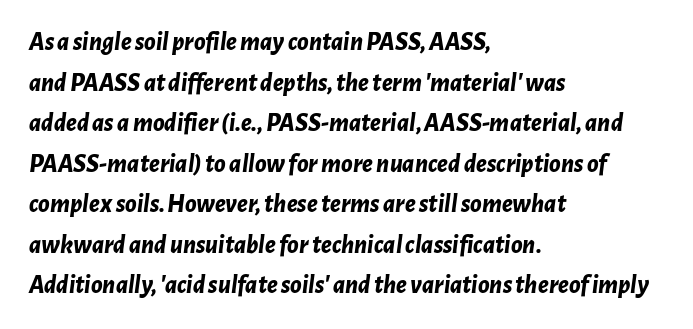
The image shows 26 px bold type, italic (leaning right); set left-aligned, normal line spacing (1.56x), normal letter spacing, not underlined.
